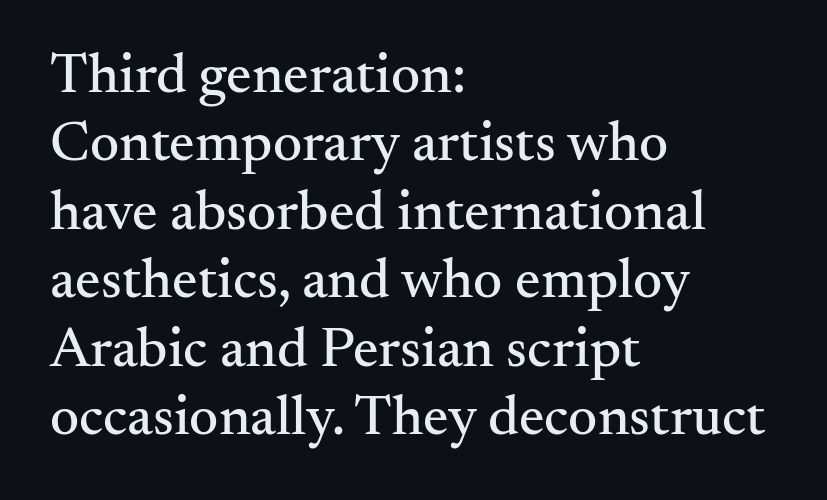
The image shows 57 px serif type, upright; set left-aligned, line spacing 1.2x, normal letter spacing, not underlined; medium stroke contrast and a small x-height.
